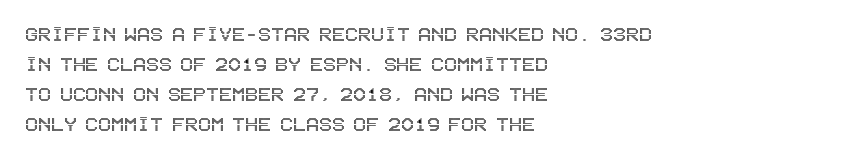
{"italic": "no", "underline": "no", "align": "left", "line_spacing": "normal", "line_spacing_ratio": 1.25, "letter_spacing": "normal", "letter_spacing_em": 0.0, "glyph_px": 24}
